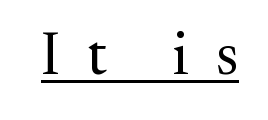
Designer's note — italics off, roman on. A typesetter would call this proportional, since set widths differ per character. A serif font was chosen for this passage. The passage shown is not bold in any degree.
